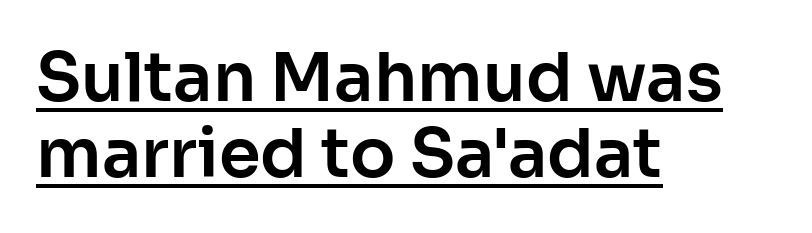
{"serif": "no", "italic": "no", "width": "normal", "stroke_contrast": "low", "x_height": "medium", "monospaced": "no", "underline": "yes", "align": "left", "line_spacing": "tight", "line_spacing_ratio": 1.13, "letter_spacing": "normal", "letter_spacing_em": 0.0, "glyph_px": 67}
